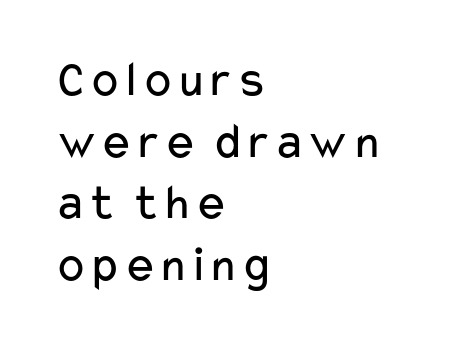
The image shows 51 px regular-weight, wide sans-serif type, upright; set left-aligned, line spacing 1.21x, normal letter spacing, not underlined; low stroke contrast and a medium x-height.
